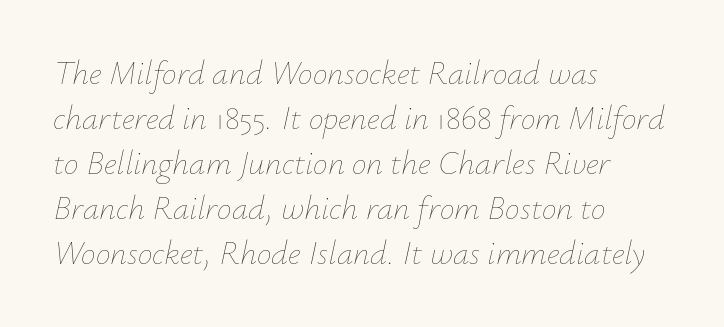
The image shows 33 px thin type, italic (leaning right); set left-aligned, normal line spacing (1.36x), normal letter spacing, not underlined; low stroke contrast and a small x-height.
